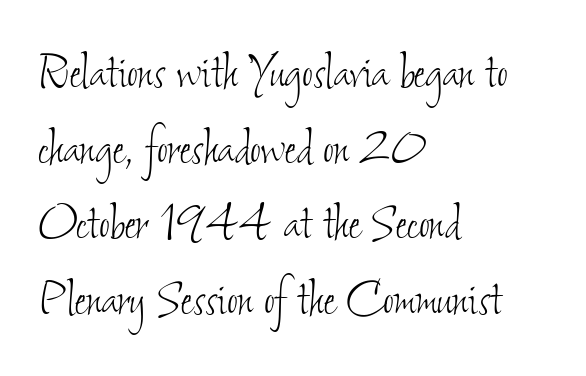
{"bold": "no", "weight": "thin", "width": "condensed", "stroke_contrast": "low", "x_height": "small", "monospaced": "no", "underline": "no", "align": "left", "line_spacing": "normal", "line_spacing_ratio": 1.28, "letter_spacing": "normal", "letter_spacing_em": 0.0, "glyph_px": 59}
